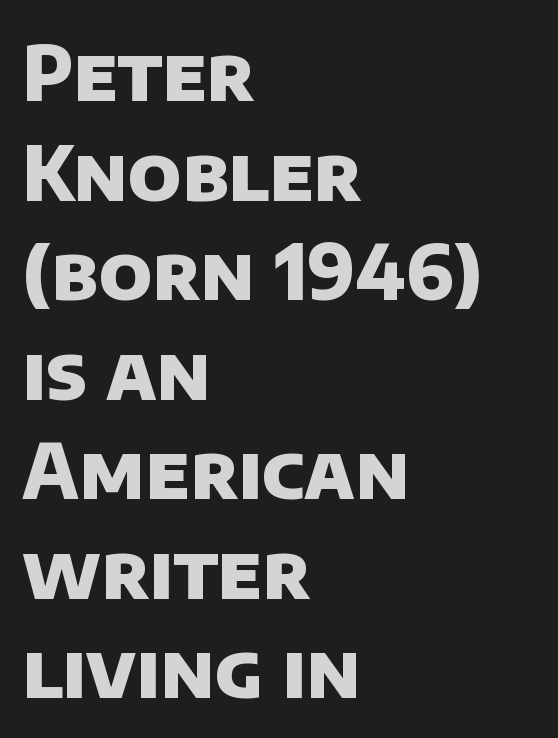
Q: Is the text bold? A: Yes.
Q: Is the typeface a serif or a sans-serif typeface? A: Sans-serif.
Q: Is the text underlined? A: No.
Q: How is the paragraph aligned? A: Left-aligned.
Q: Is the spacing between letters normal or unusually wide? A: Normal.
Q: Is the spacing between lines tight, normal or loose? A: Normal.
Q: Width (condensed, normal, or wide)? A: Normal.
Q: Stroke contrast? A: Low.
Q: x-height? A: Large.
Q: Monospaced? A: No.
